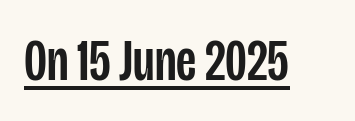
Q: Is the text italic (slanted)? A: No, it is upright.
Q: Is the typeface a serif or a sans-serif typeface? A: Sans-serif.
Q: Is the text underlined? A: Yes.
Q: Is the spacing between letters normal or unusually wide? A: Normal.
Q: Width (condensed, normal, or wide)? A: Condensed.
Q: Stroke contrast? A: Low.
Q: x-height? A: Large.
Q: Monospaced? A: No.
